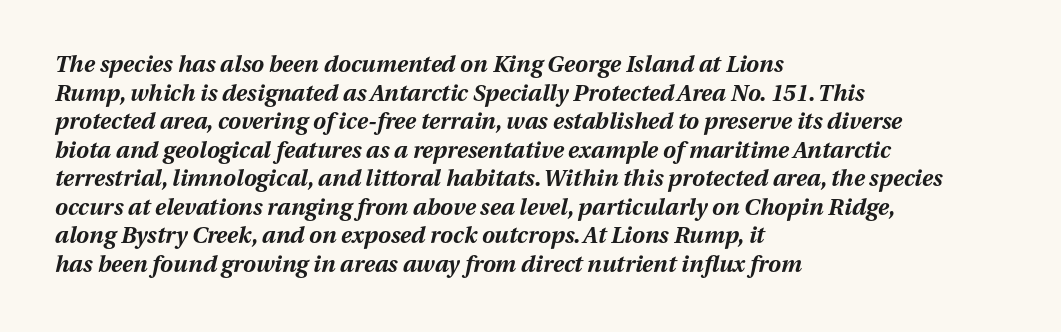
{"italic": "yes", "lean": "right", "slant_degrees": 13, "bold": "yes", "underline": "no", "align": "left", "line_spacing_ratio": 1.24, "letter_spacing": "normal", "letter_spacing_em": 0.0, "glyph_px": 23}
